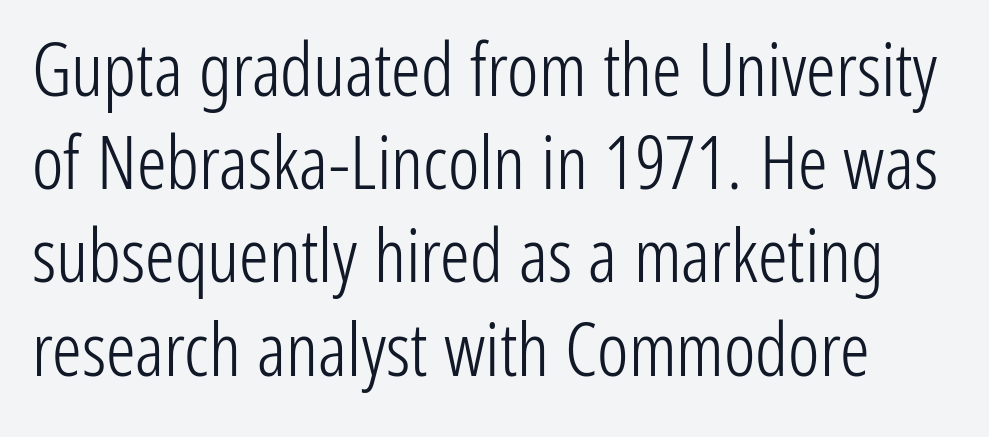
{"serif": "no", "italic": "no", "bold": "no", "weight": "light", "width": "condensed", "stroke_contrast": "low", "x_height": "medium", "monospaced": "no", "underline": "no", "line_spacing": "normal", "line_spacing_ratio": 1.26, "letter_spacing": "normal", "letter_spacing_em": 0.0, "glyph_px": 74}
